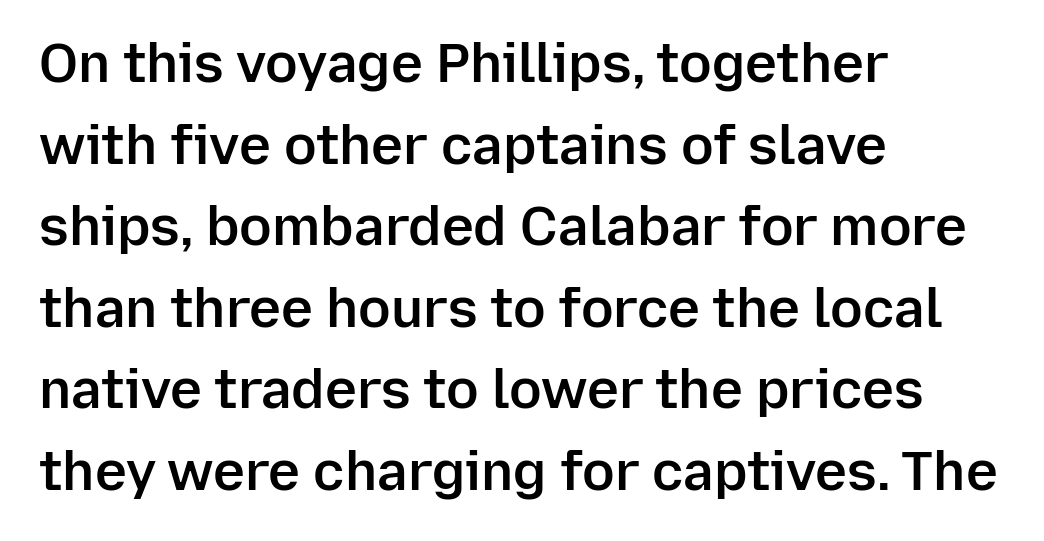
Q: Is the text bold? A: Semi-bold.
Q: Is the text italic (slanted)? A: No, it is upright.
Q: Is the typeface a serif or a sans-serif typeface? A: Sans-serif.
Q: Is the text underlined? A: No.
Q: How is the paragraph aligned? A: Left-aligned.
Q: Is the spacing between letters normal or unusually wide? A: Normal.
Q: Is the spacing between lines tight, normal or loose? A: Normal.
Q: Width (condensed, normal, or wide)? A: Normal.
Q: Stroke contrast? A: Low.
Q: x-height? A: Medium.
Q: Monospaced? A: No.
